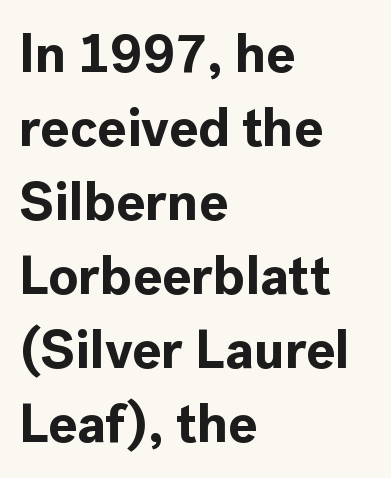
{"serif": "no", "italic": "no", "bold": "yes", "weight": "bold", "width": "normal", "x_height": "medium", "monospaced": "no", "underline": "no", "align": "left", "line_spacing": "normal", "line_spacing_ratio": 1.37, "letter_spacing": "normal", "letter_spacing_em": 0.0, "glyph_px": 54}
